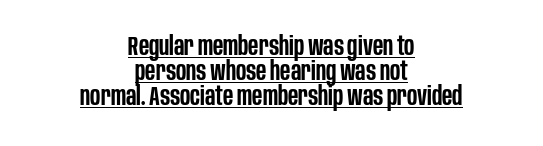
{"italic": "no", "bold": "semi", "underline": "yes", "align": "center", "line_spacing": "tight", "line_spacing_ratio": 0.96, "letter_spacing": "normal", "letter_spacing_em": 0.0, "glyph_px": 26}
